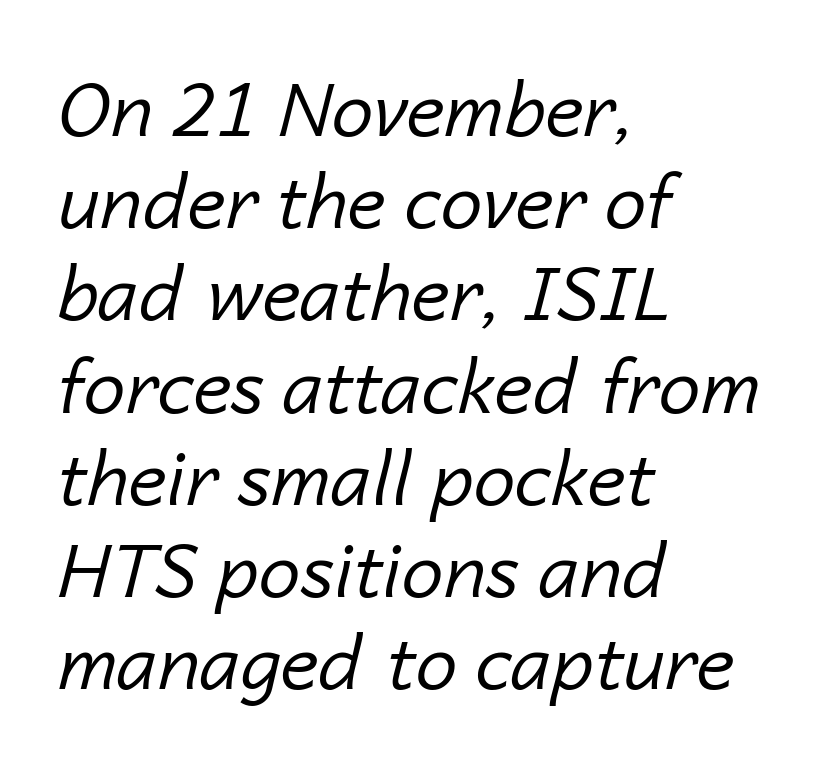
The letterforms sit shoulder to shoulder at normal distance. Ink coverage per letter is moderate at most. Here the designer chose a conventional face with non-uniform glyph widths. Emphasis-style slanted type is in use.
